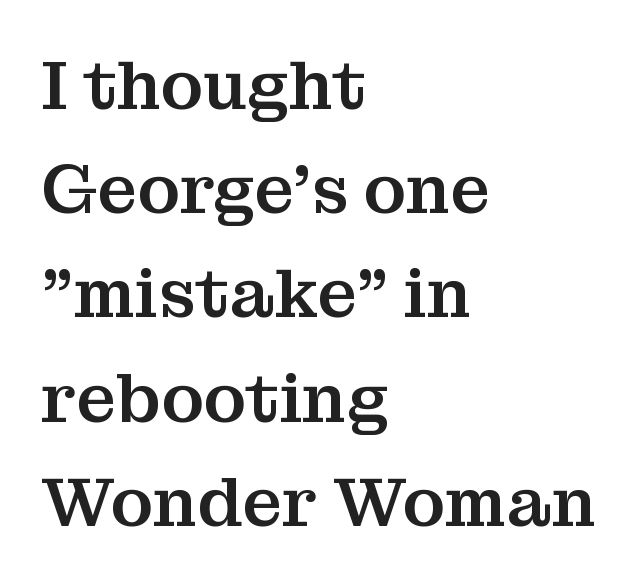
The image shows 69 px serif type, upright; set left-aligned, normal line spacing (1.51x), normal letter spacing, not underlined; medium stroke contrast and a medium x-height.
